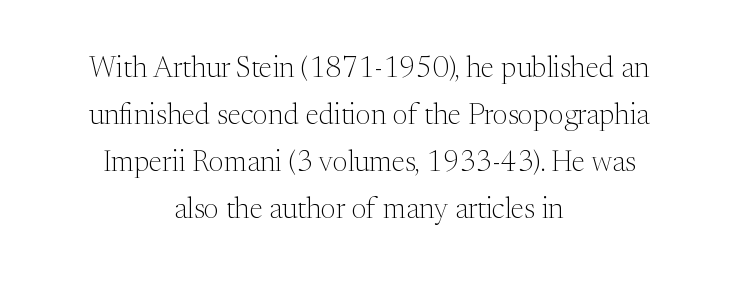
Q: Is the text bold? A: No.
Q: Is the text italic (slanted)? A: No, it is upright.
Q: Is the typeface a serif or a sans-serif typeface? A: Serif.
Q: Is the text underlined? A: No.
Q: How is the paragraph aligned? A: Centered.
Q: Is the spacing between letters normal or unusually wide? A: Normal.
Q: Is the spacing between lines tight, normal or loose? A: Normal.
Q: Width (condensed, normal, or wide)? A: Normal.
Q: Stroke contrast? A: Medium.
Q: x-height? A: Medium.
Q: Monospaced? A: No.
